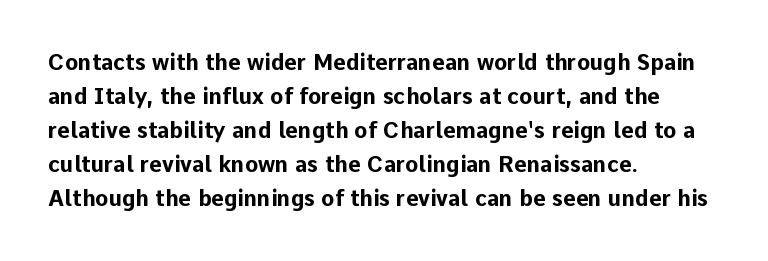
{"italic": "no", "bold": "yes", "underline": "no", "align": "left", "line_spacing": "normal", "line_spacing_ratio": 1.55, "letter_spacing": "normal", "letter_spacing_em": 0.0, "glyph_px": 22}
